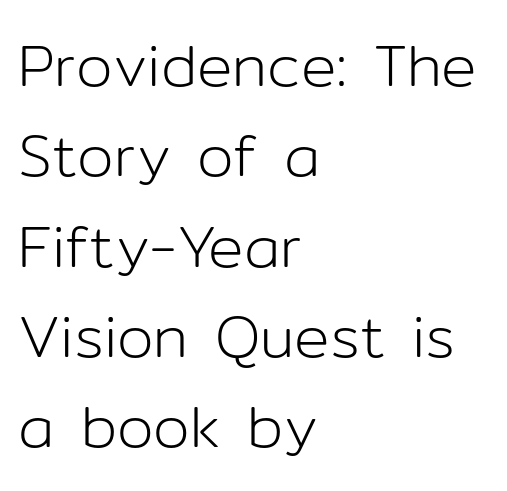
The image shows 59 px light sans-serif type, upright; set left-aligned, normal line spacing (1.53x), normal letter spacing, not underlined; low stroke contrast and a medium x-height.
